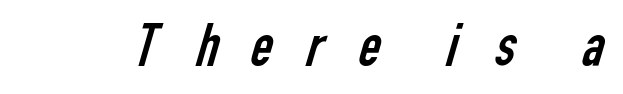
The image shows 61 px regular-weight, condensed sans-serif type; set unusually wide letter spacing (+0.44 em), not underlined; low stroke contrast and a medium x-height.
